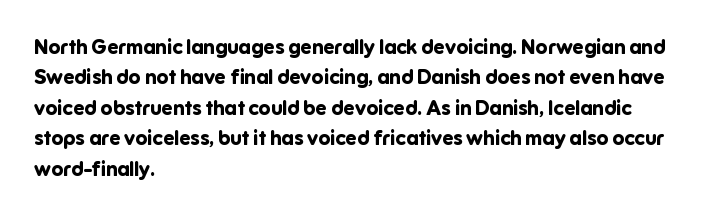
{"italic": "no", "bold": "yes", "underline": "no", "align": "left", "line_spacing": "normal", "line_spacing_ratio": 1.52, "letter_spacing": "normal", "letter_spacing_em": 0.0, "glyph_px": 20}
